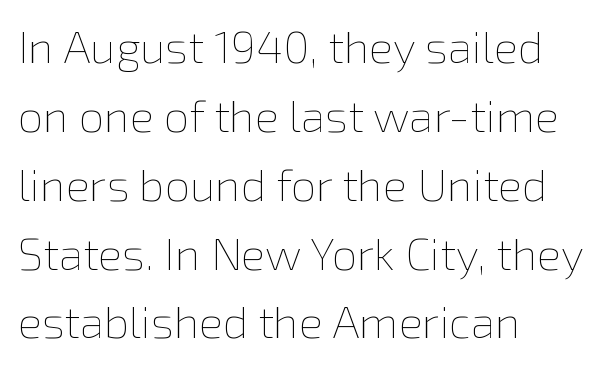
The string is rendered with underlining switched off. Stems and bowls with no extra thickness — not bold. Style check: upright. Do the characters align in a grid? No, the font is proportional. Glyph-to-glyph distance matches everyday printed text. Each line starts at the same left margin while the right side varies.
